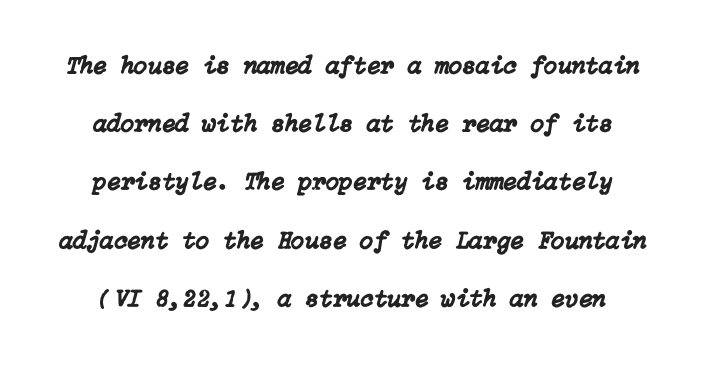
The image shows 25 px text type, italic (leaning right); set loose line spacing (2.33x), normal letter spacing, not underlined.
